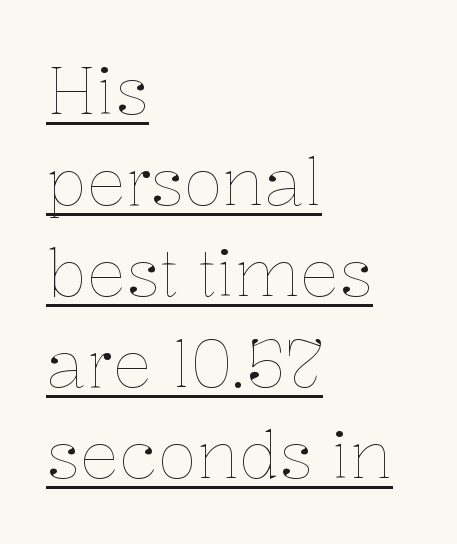
A typesetter would call this proportional, since set widths differ per character. The rows are spaced the way most documents space them. Compared with a typical body face, this is equally light or lighter still. No italicization has been applied; the sample stays upright.
